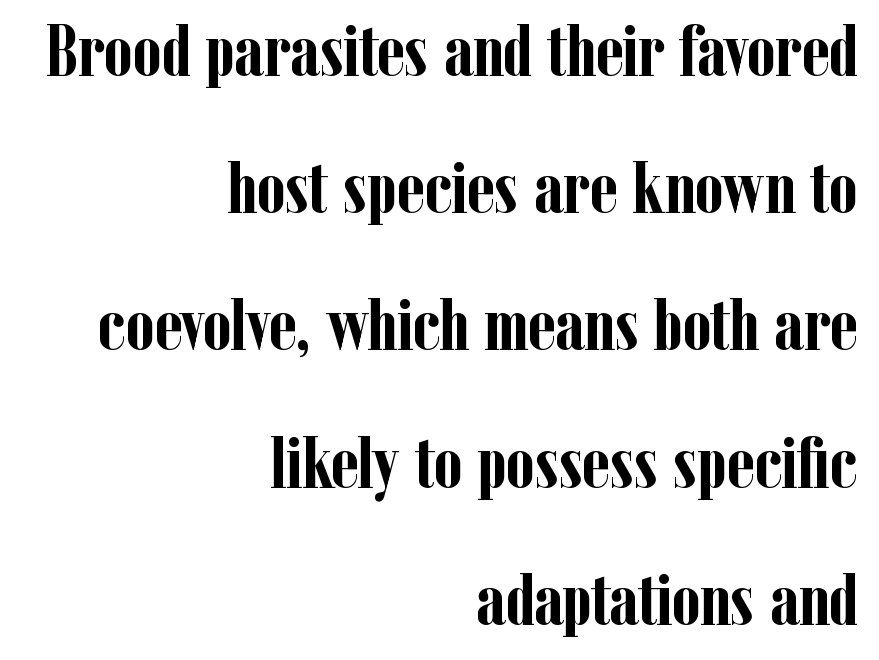
{"serif": "yes", "italic": "no", "bold": "yes", "weight": "semibold", "width": "condensed", "stroke_contrast": "low", "x_height": "medium", "monospaced": "no", "underline": "no", "align": "right", "line_spacing_ratio": 1.88, "letter_spacing": "normal", "letter_spacing_em": 0.0, "glyph_px": 73}
